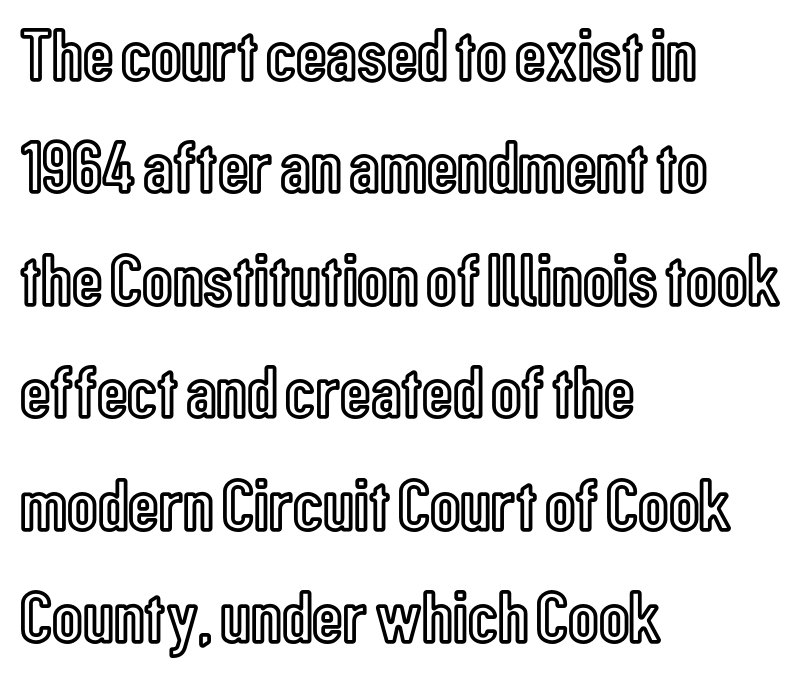
The image shows 75 px condensed type, upright; set left-aligned, normal line spacing (1.5x), normal letter spacing, not underlined; a medium x-height.
